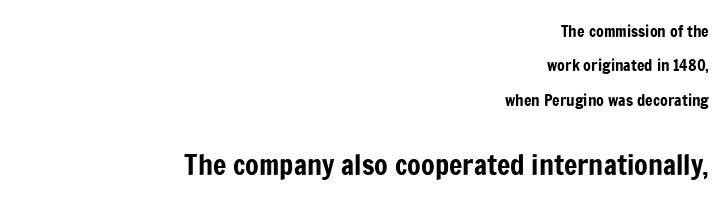
{"serif": "no", "italic": "no", "width": "condensed", "stroke_contrast": "low", "x_height": "medium", "monospaced": "no", "underline": "no", "align": "right", "line_spacing": "loose", "line_spacing_ratio": 2.15, "letter_spacing": "normal", "letter_spacing_em": 0.0, "larger_block": "second", "size_ratio": 1.75, "glyph_px": 28}
